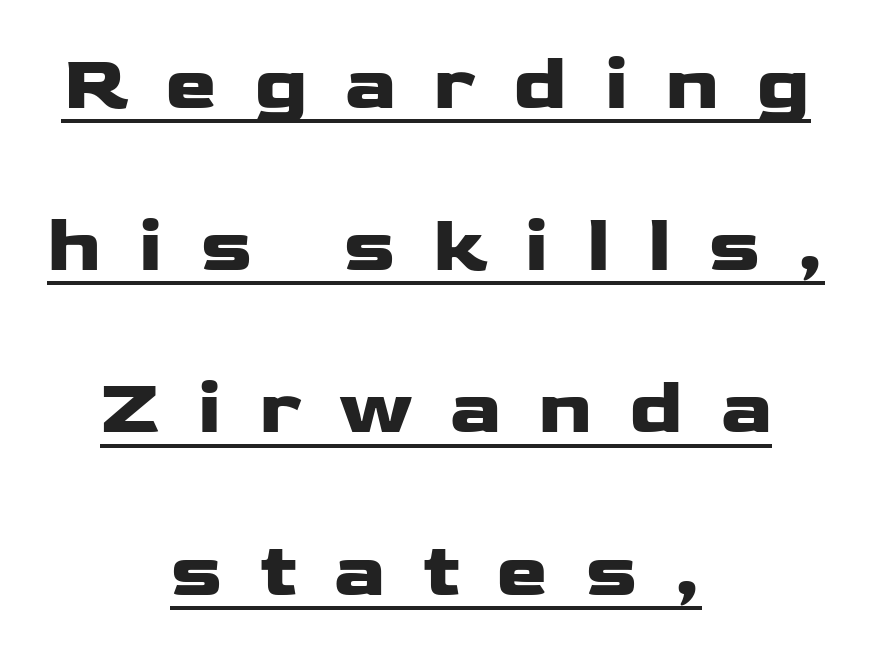
The image shows 78 px heavy, wide sans-serif type, upright; set centered, loose line spacing (2.08x), unusually wide letter spacing (+0.47 em), underlined; low stroke contrast and a medium x-height.
